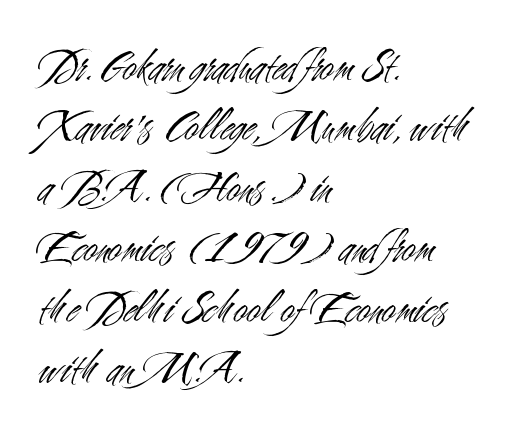
{"serif": "no", "bold": "no", "weight": "light", "width": "condensed", "stroke_contrast": "medium", "x_height": "small", "monospaced": "no", "underline": "no", "align": "left", "line_spacing": "normal", "line_spacing_ratio": 1.26, "letter_spacing": "normal", "letter_spacing_em": 0.0, "glyph_px": 48}
